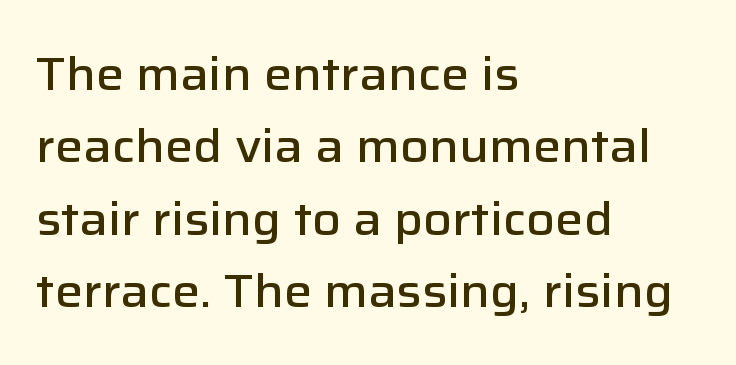
Q: Is the text bold? A: Semi-bold.
Q: Is the text italic (slanted)? A: No, it is upright.
Q: Is the typeface a serif or a sans-serif typeface? A: Sans-serif.
Q: Is the text underlined? A: No.
Q: How is the paragraph aligned? A: Left-aligned.
Q: Is the spacing between letters normal or unusually wide? A: Normal.
Q: Is the spacing between lines tight, normal or loose? A: Normal.
Q: Width (condensed, normal, or wide)? A: Normal.
Q: Stroke contrast? A: Low.
Q: x-height? A: Medium.
Q: Monospaced? A: No.
